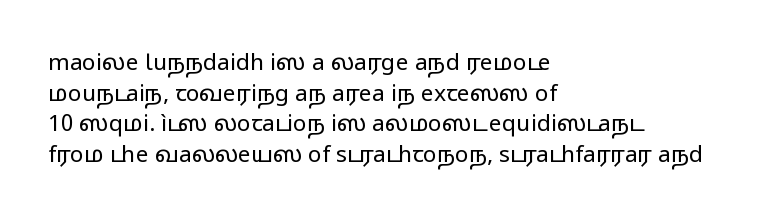
The image shows 23 px text type, upright; set left-aligned, normal line spacing (1.33x), normal letter spacing, not underlined.
